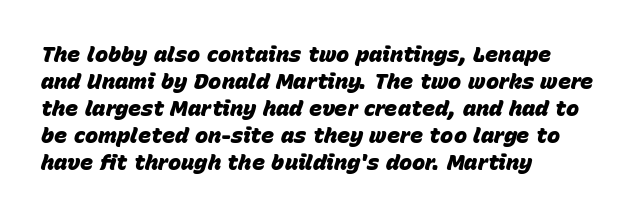
Q: Is the text bold? A: Yes.
Q: Is the text italic (slanted)? A: Yes, it leans right by about 15 degrees.
Q: Is the text underlined? A: No.
Q: How is the paragraph aligned? A: Left-aligned.
Q: Is the spacing between letters normal or unusually wide? A: Normal.
